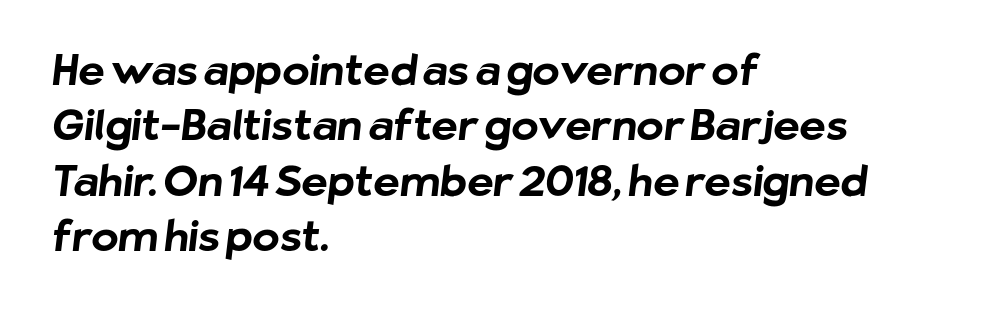
Q: Is the text bold? A: Yes.
Q: Is the typeface a serif or a sans-serif typeface? A: Sans-serif.
Q: Is the text underlined? A: No.
Q: How is the paragraph aligned? A: Left-aligned.
Q: Is the spacing between letters normal or unusually wide? A: Normal.
Q: Is the spacing between lines tight, normal or loose? A: Normal.
Q: Width (condensed, normal, or wide)? A: Normal.
Q: Stroke contrast? A: Low.
Q: x-height? A: Medium.
Q: Monospaced? A: No.
